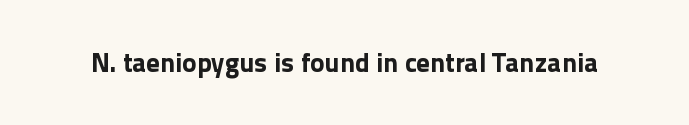
{"italic": "no", "bold": "yes", "underline": "no", "letter_spacing": "normal", "letter_spacing_em": 0.0, "glyph_px": 27}
